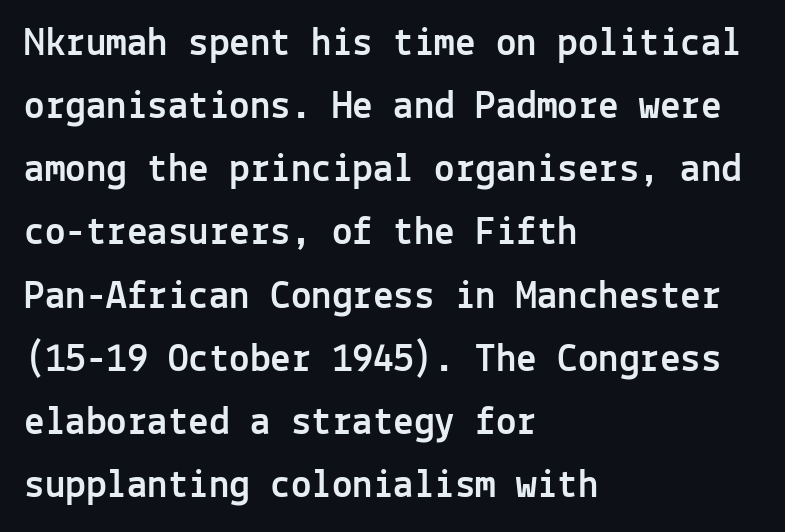
Q: Is the text italic (slanted)? A: No, it is upright.
Q: Is the typeface a serif or a sans-serif typeface? A: Sans-serif.
Q: Is the text underlined? A: No.
Q: How is the paragraph aligned? A: Left-aligned.
Q: Is the spacing between letters normal or unusually wide? A: Normal.
Q: Is the spacing between lines tight, normal or loose? A: Normal.
Q: Width (condensed, normal, or wide)? A: Normal.
Q: x-height? A: Medium.
Q: Monospaced? A: Yes.
